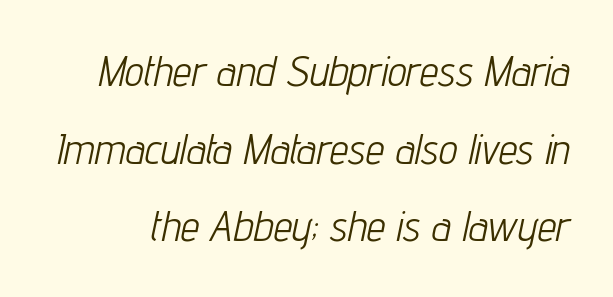
Q: Is the text bold? A: No.
Q: Is the text italic (slanted)? A: Yes, it leans right by about 12 degrees.
Q: Is the text underlined? A: No.
Q: Is the spacing between letters normal or unusually wide? A: Normal.
Q: Width (condensed, normal, or wide)? A: Condensed.
Q: Stroke contrast? A: Low.
Q: x-height? A: Medium.
Q: Monospaced? A: No.
